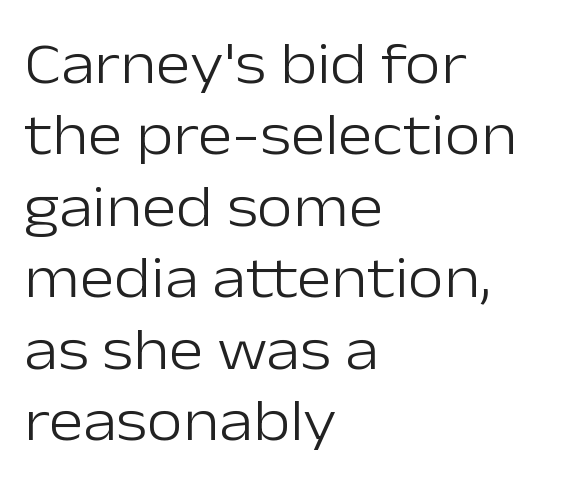
Q: Is the text bold? A: No.
Q: Is the text italic (slanted)? A: No, it is upright.
Q: Is the typeface a serif or a sans-serif typeface? A: Sans-serif.
Q: Is the text underlined? A: No.
Q: How is the paragraph aligned? A: Left-aligned.
Q: Is the spacing between letters normal or unusually wide? A: Normal.
Q: Width (condensed, normal, or wide)? A: Normal.
Q: Stroke contrast? A: Low.
Q: x-height? A: Medium.
Q: Monospaced? A: No.
